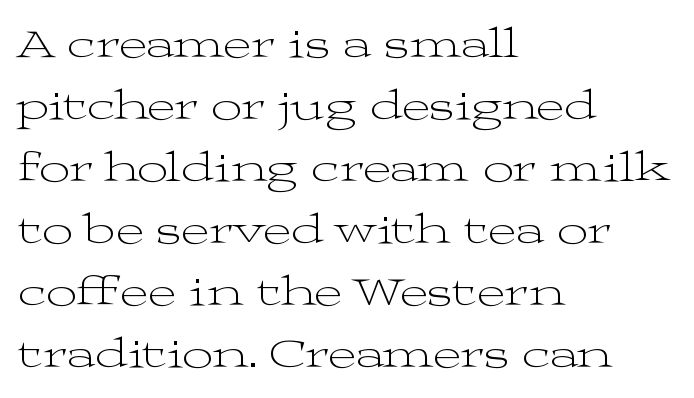
Q: Is the text bold? A: No.
Q: Is the text italic (slanted)? A: No, it is upright.
Q: Is the typeface a serif or a sans-serif typeface? A: Serif.
Q: Is the text underlined? A: No.
Q: How is the paragraph aligned? A: Left-aligned.
Q: Is the spacing between letters normal or unusually wide? A: Normal.
Q: Is the spacing between lines tight, normal or loose? A: Normal.
Q: Width (condensed, normal, or wide)? A: Wide.
Q: Stroke contrast? A: Medium.
Q: x-height? A: Medium.
Q: Monospaced? A: No.
